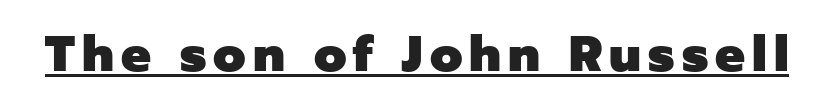
Q: Is the text bold? A: Yes.
Q: Is the text italic (slanted)? A: No, it is upright.
Q: Is the typeface a serif or a sans-serif typeface? A: Sans-serif.
Q: Is the text underlined? A: Yes.
Q: Width (condensed, normal, or wide)? A: Normal.
Q: Stroke contrast? A: Low.
Q: x-height? A: Medium.
Q: Monospaced? A: No.
